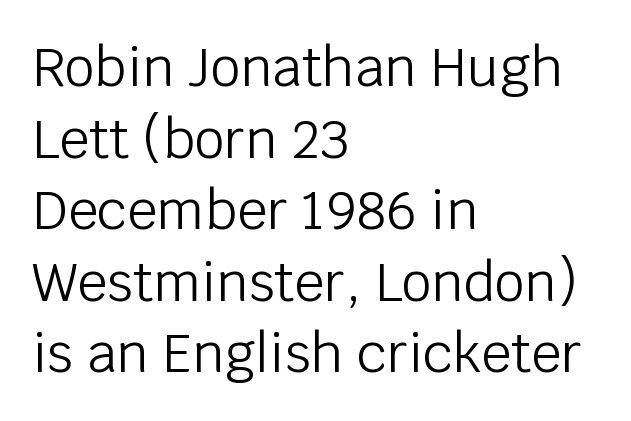
Q: Is the text bold? A: No.
Q: Is the text italic (slanted)? A: No, it is upright.
Q: Is the typeface a serif or a sans-serif typeface? A: Sans-serif.
Q: Is the text underlined? A: No.
Q: How is the paragraph aligned? A: Left-aligned.
Q: Is the spacing between letters normal or unusually wide? A: Normal.
Q: Is the spacing between lines tight, normal or loose? A: Normal.
Q: Width (condensed, normal, or wide)? A: Normal.
Q: Stroke contrast? A: Low.
Q: x-height? A: Large.
Q: Monospaced? A: No.
